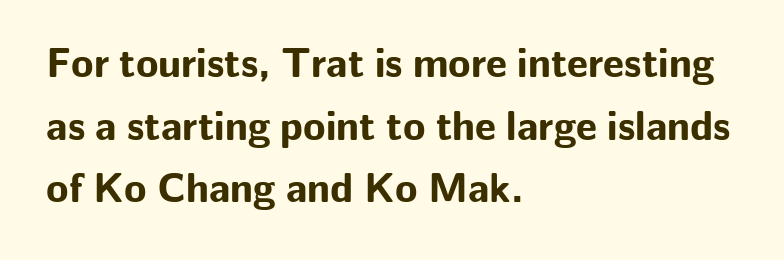
Q: Is the text bold? A: Yes.
Q: Is the text italic (slanted)? A: No, it is upright.
Q: Is the typeface a serif or a sans-serif typeface? A: Sans-serif.
Q: Is the text underlined? A: No.
Q: How is the paragraph aligned? A: Left-aligned.
Q: Is the spacing between letters normal or unusually wide? A: Normal.
Q: Is the spacing between lines tight, normal or loose? A: Normal.
Q: Width (condensed, normal, or wide)? A: Normal.
Q: Stroke contrast? A: Low.
Q: x-height? A: Medium.
Q: Monospaced? A: No.
